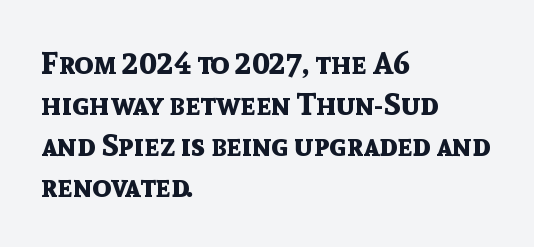
Q: Is the text bold? A: Yes.
Q: Is the text italic (slanted)? A: No, it is upright.
Q: Is the typeface a serif or a sans-serif typeface? A: Sans-serif.
Q: Is the text underlined? A: No.
Q: How is the paragraph aligned? A: Left-aligned.
Q: Is the spacing between letters normal or unusually wide? A: Normal.
Q: Is the spacing between lines tight, normal or loose? A: Normal.
Q: Width (condensed, normal, or wide)? A: Normal.
Q: x-height? A: Medium.
Q: Monospaced? A: No.
